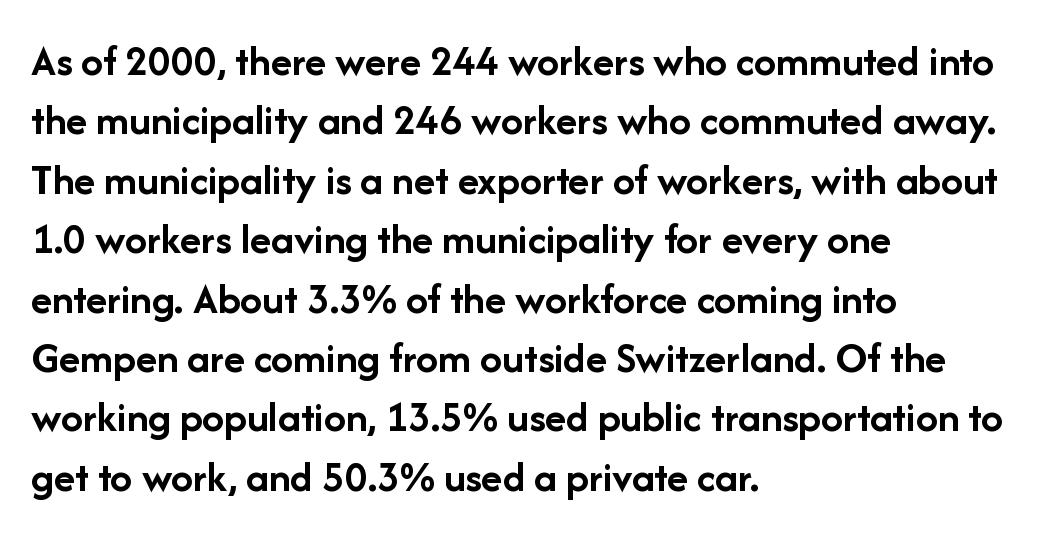
Q: Is the text bold? A: Yes.
Q: Is the text italic (slanted)? A: No, it is upright.
Q: Is the typeface a serif or a sans-serif typeface? A: Sans-serif.
Q: Is the text underlined? A: No.
Q: How is the paragraph aligned? A: Left-aligned.
Q: Is the spacing between letters normal or unusually wide? A: Normal.
Q: Is the spacing between lines tight, normal or loose? A: Normal.
Q: Width (condensed, normal, or wide)? A: Normal.
Q: Stroke contrast? A: Low.
Q: x-height? A: Medium.
Q: Monospaced? A: No.
